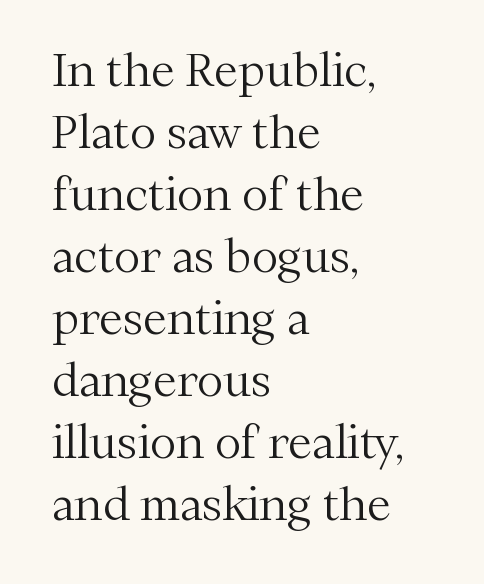
{"serif": "yes", "italic": "no", "bold": "no", "weight": "light", "width": "normal", "stroke_contrast": "medium", "x_height": "medium", "monospaced": "no", "underline": "no", "align": "left", "line_spacing": "normal", "line_spacing_ratio": 1.41, "letter_spacing": "normal", "letter_spacing_em": 0.0, "glyph_px": 44}
